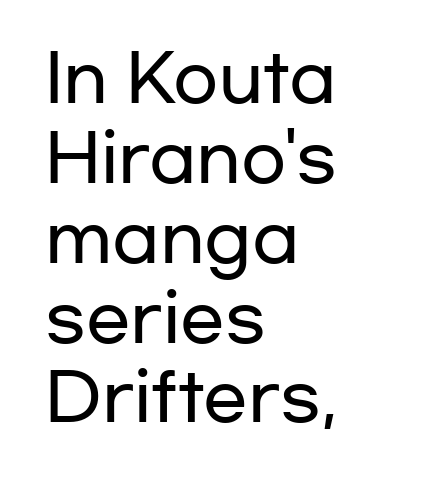
The image shows 66 px wide sans-serif type, upright; set left-aligned, line spacing 1.21x, normal letter spacing, not underlined; low stroke contrast and a medium x-height.
